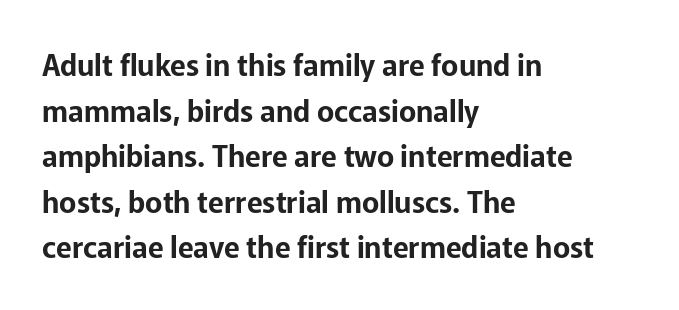
This sample keeps an unexceptional amount of space between lines. Posture: vertical. Looks like regular typesetting: each glyph gets only the width it needs. Descenders are the only things crossing below the line.
